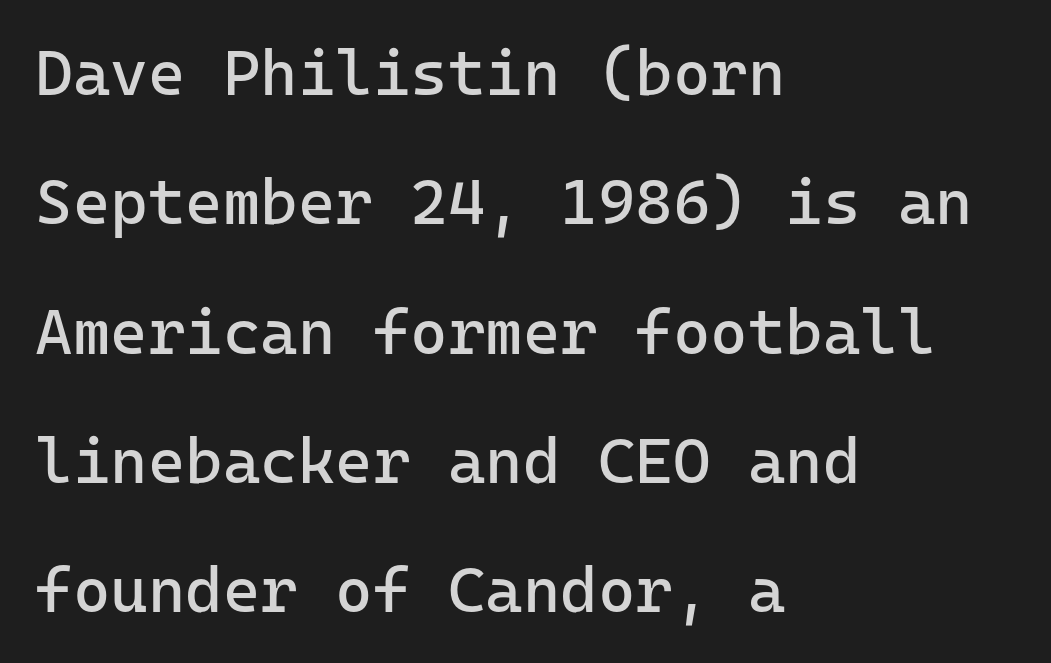
The vertical gap from one line to the next is large. The tracking reads as untouched default to a designer's eye. The paragraph has a hard left edge and a soft right edge. The string is rendered with underlining switched off. The typeface chosen for these lines omits serifs.
